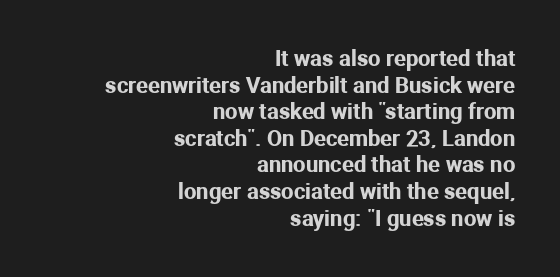
The type is set solid horizontally, with unmodified tracking. Notice how the stems are strictly vertical — no italics here. A flush-right, rag-left setting is used for this passage. This rendering features lettering with no underline.
